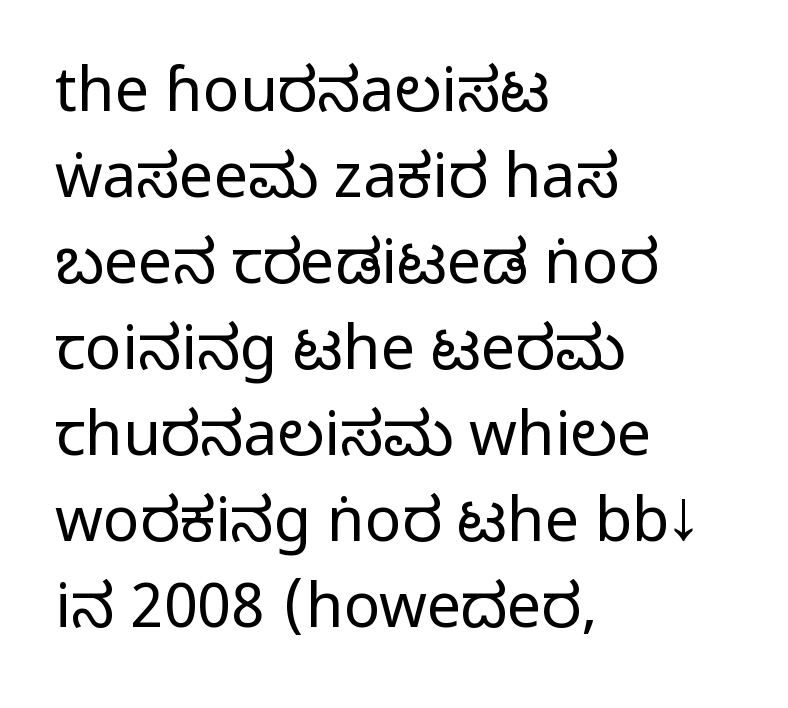
The image shows 61 px regular-weight, condensed sans-serif type, upright; set left-aligned, normal line spacing (1.41x), normal letter spacing, not underlined; low stroke contrast and a large x-height.
